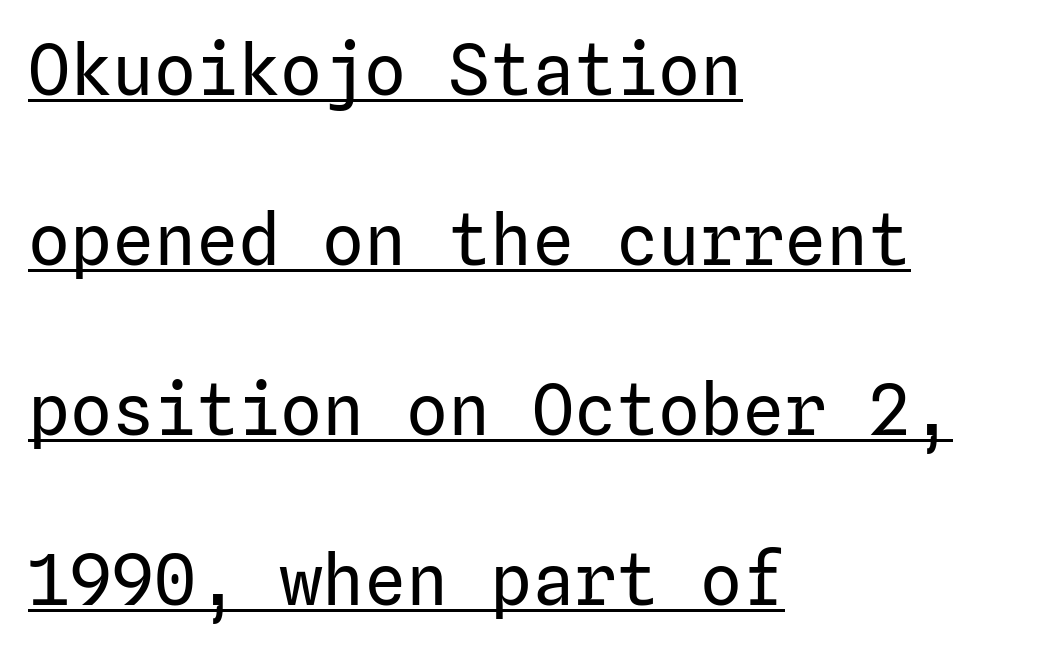
The image shows 70 px regular-weight sans-serif type, upright; set left-aligned, loose line spacing (2.43x), normal letter spacing, underlined; low stroke contrast and a medium x-height.
